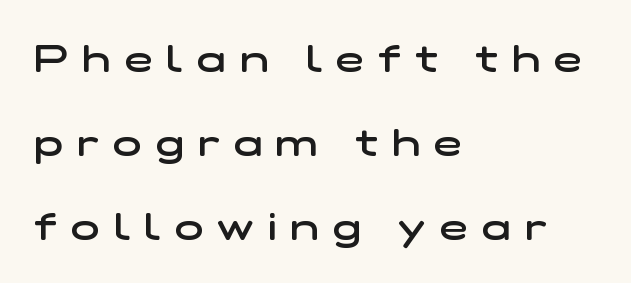
Proportional: the letters do not fall into vertical columns. Observe the wide spacing: letters keep a clear distance from each other. Serifs: no, the terminals of the letterforms are clean. Weight check: semibold — heavier than regular, not quite bold.
